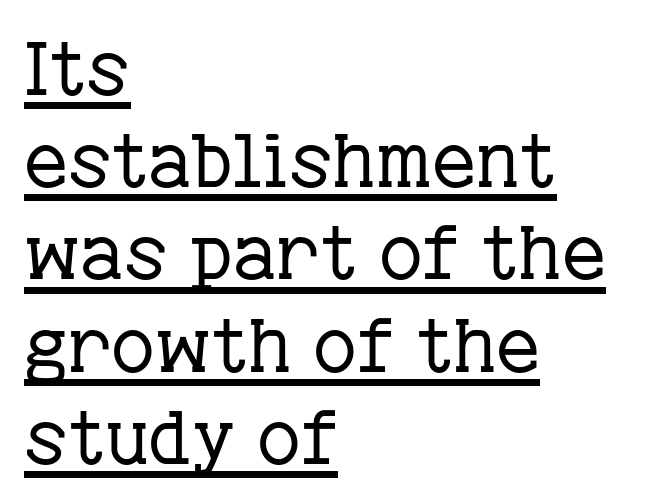
A roman cut, with each character standing at attention. The rendering uses natural spacing where letterforms have individual widths. Each word holds together tightly as a unit, with standard inter-letter gaps. The text block is weighted toward the left margin, trailing off unevenly rightward. This is not heavy type; no bold has been used.
